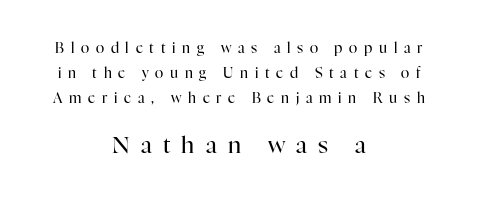
The image shows 23 px text type, upright; set centered, line spacing 1.78x, unusually wide letter spacing (+0.48 em), not underlined; the second (bottom) block is 1.64x larger.
